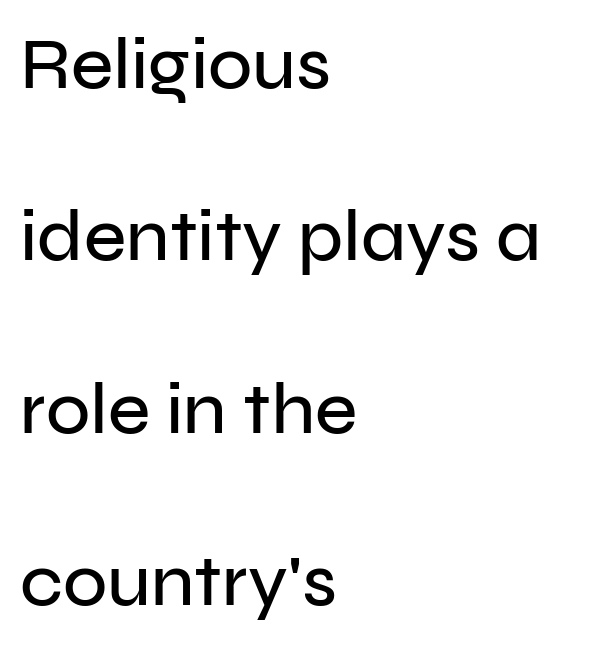
{"serif": "no", "italic": "no", "width": "normal", "stroke_contrast": "low", "x_height": "medium", "monospaced": "no", "underline": "no", "align": "left", "line_spacing": "loose", "line_spacing_ratio": 2.36, "letter_spacing": "normal", "letter_spacing_em": 0.0, "glyph_px": 73}
